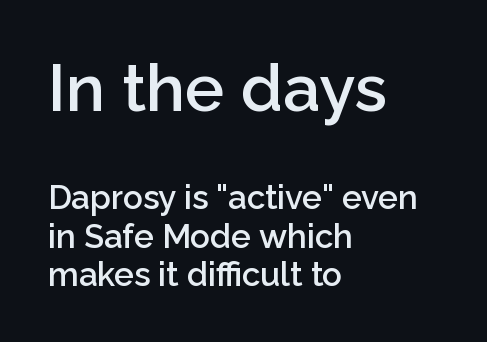
The image shows 66 px semibold sans-serif type, upright; set left-aligned, line spacing 1.16x, normal letter spacing, not underlined; the first (top) block is 2.0x larger; low stroke contrast and a medium x-height.
